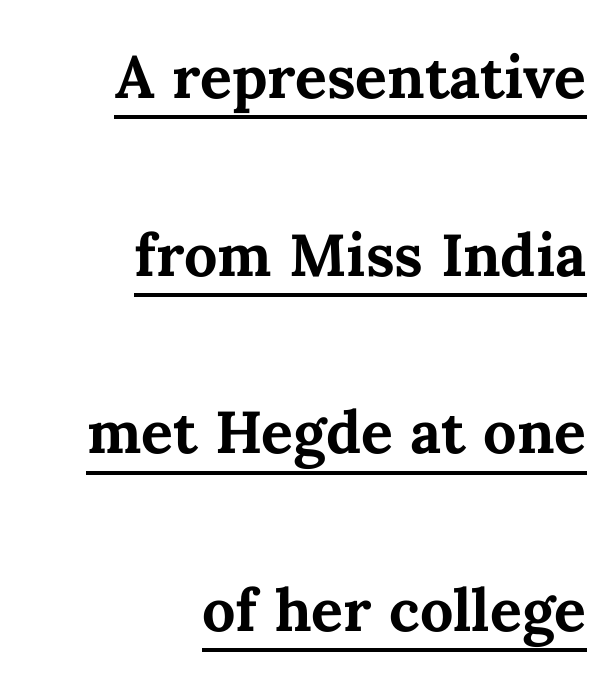
What decoration does the sample have? An underline. Default kerning and tracking; the words read as compact shapes. Weight: bold. Every row of glyphs terminates at an identical x-position on the right. The lines are spread far apart with generous leading. These lines are rendered in a variable-pitch font.
